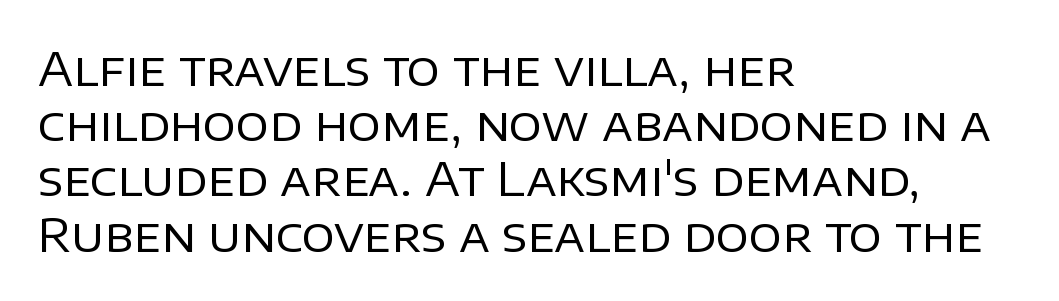
Classification — sans serif. Descenders hang freely into open space. This is the regular roman posture of the typeface. These lines are rendered in a variable-pitch font.
